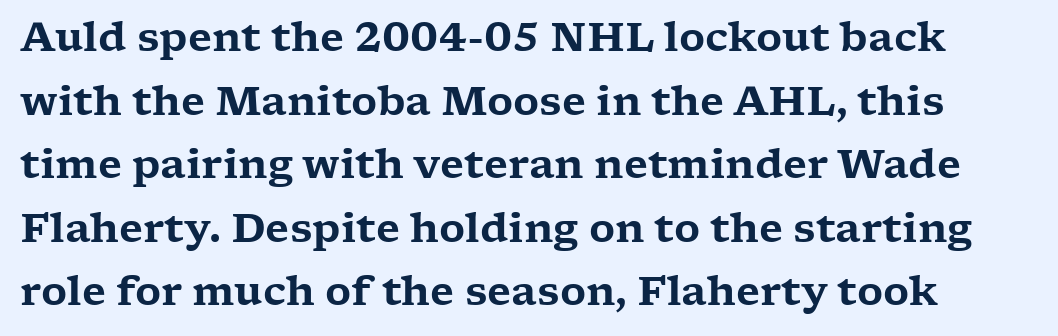
Vertical strokes here are truly vertical. The face used here is proportionally spaced, like ordinary book or web type. This is serif lettering, the kind often seen in printed books. Standard letterfit; no display-style spreading of the glyphs.
